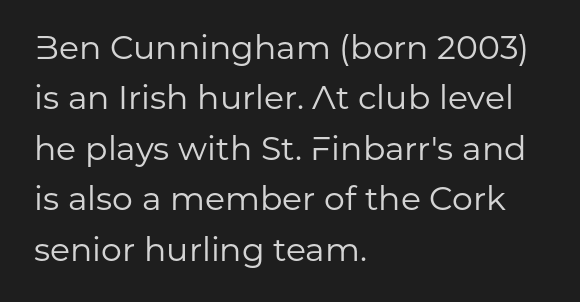
Q: Is the text bold? A: No.
Q: Is the text italic (slanted)? A: No, it is upright.
Q: Is the typeface a serif or a sans-serif typeface? A: Sans-serif.
Q: Is the text underlined? A: No.
Q: How is the paragraph aligned? A: Left-aligned.
Q: Is the spacing between letters normal or unusually wide? A: Normal.
Q: Is the spacing between lines tight, normal or loose? A: Normal.
Q: Width (condensed, normal, or wide)? A: Normal.
Q: Stroke contrast? A: Low.
Q: x-height? A: Medium.
Q: Monospaced? A: No.
